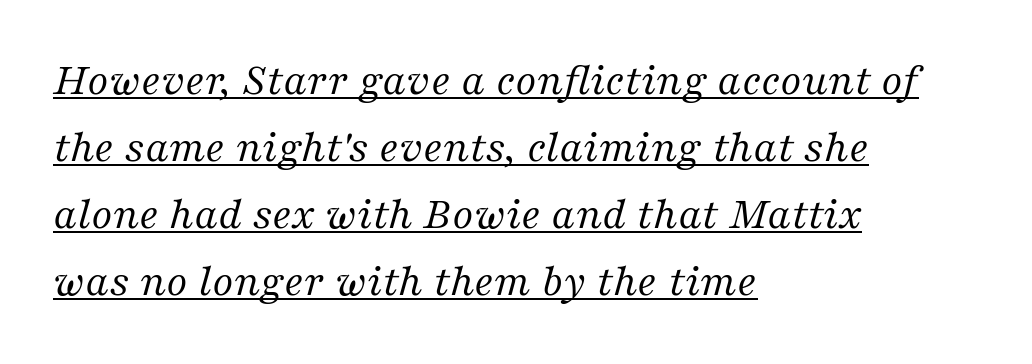
The image shows 46 px regular-weight serif type, italic (leaning right); set left-aligned, normal line spacing (1.46x), normal letter spacing, underlined; medium stroke contrast and a medium x-height.
